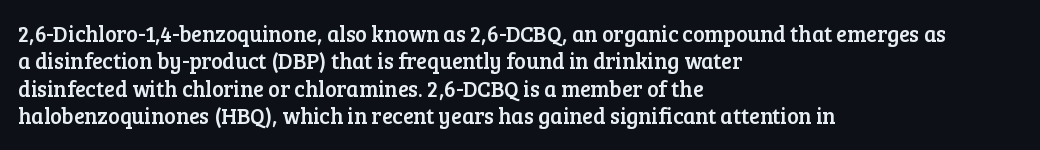
Letter spacing: default. Words float on clear page, feet unadorned. Every stem runs plumb, perpendicular to the baseline. Is there much room between lines? A standard amount, neither cramped nor airy. Reading down the block, your eye returns to a fixed left position each line.
